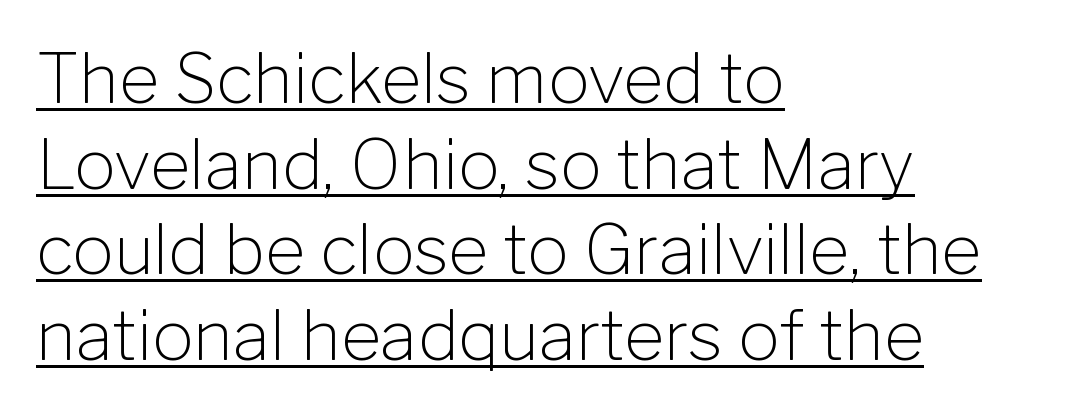
The image shows 69 px light sans-serif type, upright; set left-aligned, line spacing 1.24x, normal letter spacing, underlined; low stroke contrast and a medium x-height.
